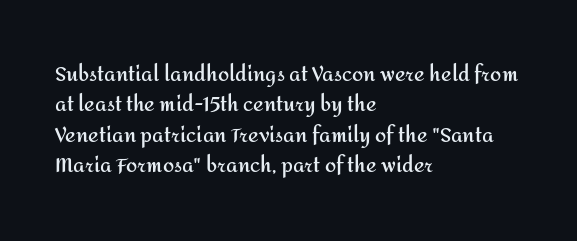
The image shows 20 px bold type, upright; set left-aligned, normal line spacing (1.52x), normal letter spacing, not underlined.
